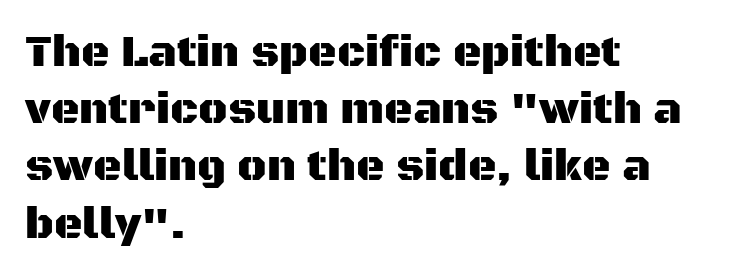
The image shows 44 px sans-serif type, upright; set left-aligned, normal line spacing (1.3x), normal letter spacing, not underlined; medium stroke contrast and a large x-height.
